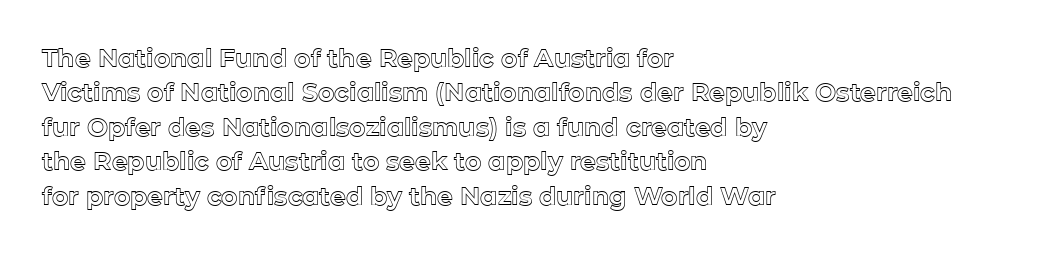
The image shows 25 px text type, upright; set left-aligned, normal line spacing (1.38x), normal letter spacing, not underlined.
